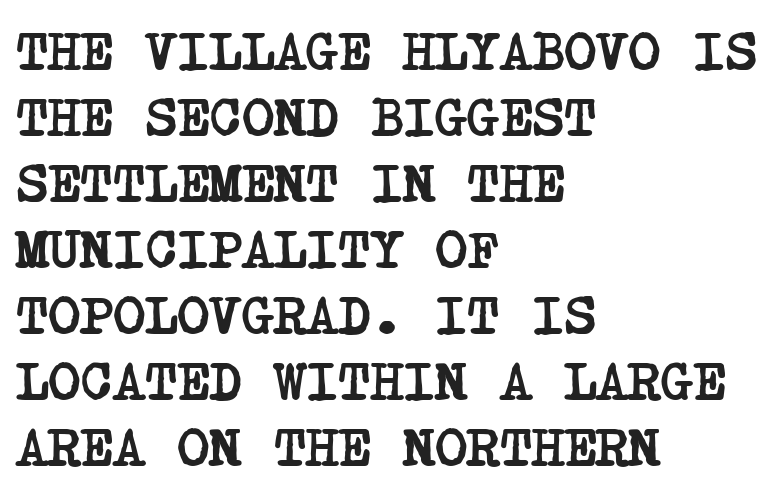
Nobody drew a line under any word here. The passage is arranged the way most books set body copy — flush left. The designer went with a serif here, giving each stem small feet. These lines carry a lot of weight — the face is fully bold. Caption: standard tracking, unaltered.
